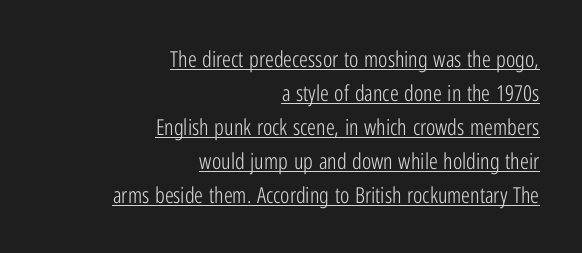
The image shows 22 px text type, upright; set right-aligned, normal line spacing (1.54x), normal letter spacing, underlined.
